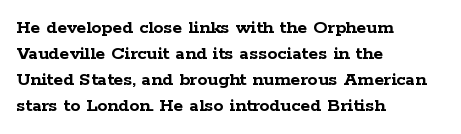
The image shows 20 px bold type, upright; set left-aligned, normal line spacing (1.3x), normal letter spacing, not underlined.
